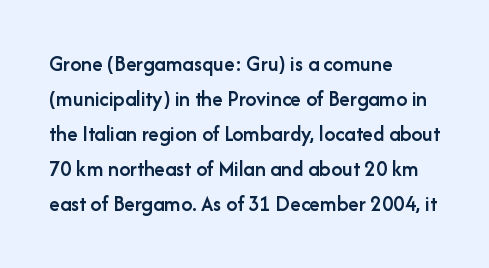
Rows of type keep a routine distance in the vertical direction. Tracking here is standard; glyphs follow each other at the usual distance. Ascenders rise straight up at ninety degrees. A fair bit of extra ink — the face is semibold, not bold.
